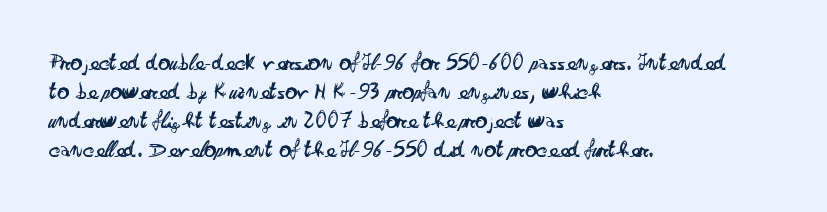
Q: Is the text bold? A: No.
Q: Is the text italic (slanted)? A: No, it is upright.
Q: Is the text underlined? A: No.
Q: How is the paragraph aligned? A: Left-aligned.
Q: Is the spacing between letters normal or unusually wide? A: Normal.
